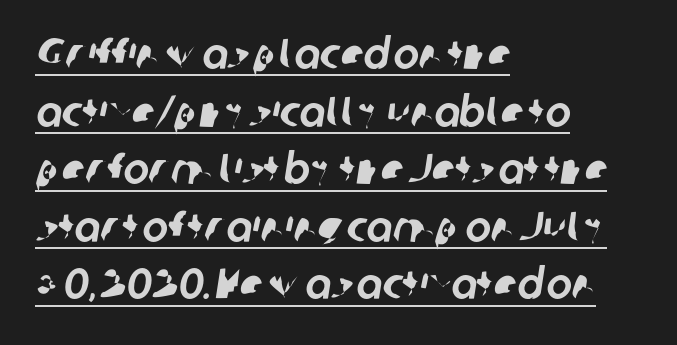
The image shows 43 px sans-serif type; set left-aligned, normal line spacing (1.34x), normal letter spacing, underlined; low stroke contrast and a medium x-height.
